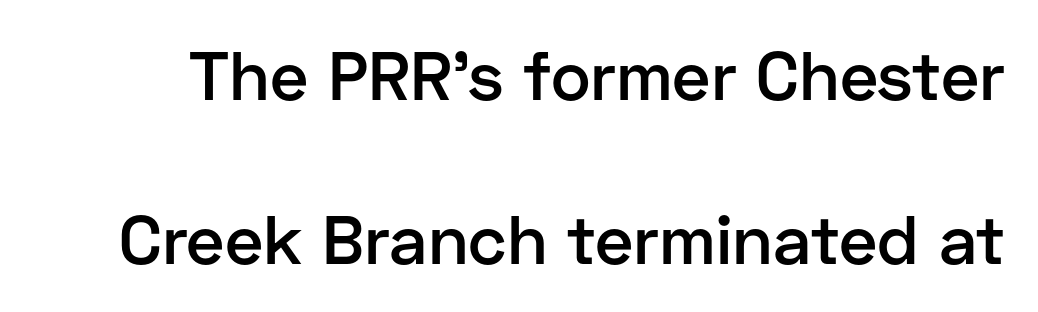
The text was rendered using a sans face with plain stroke endings. Line spacing here is loose. The lettering holds an erect, upright posture throughout. Do the characters align in a grid? No, the font is proportional. The specimen omits any rule beneath the text block's lines.
